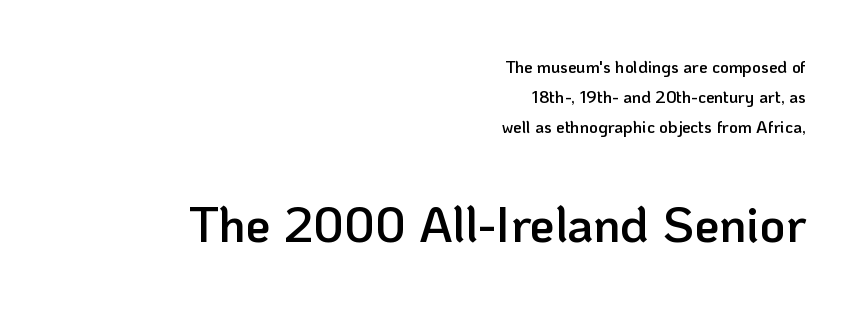
The image shows 50 px semibold sans-serif type, upright; set right-aligned, line spacing 1.77x, normal letter spacing, not underlined; the second (bottom) block is 2.94x larger; low stroke contrast and a medium x-height.
